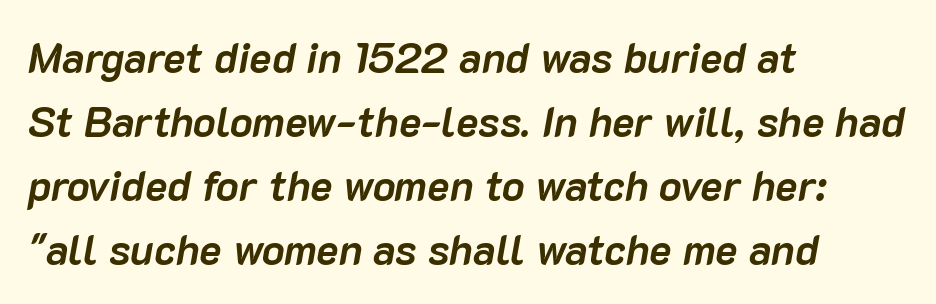
The image shows 42 px semibold type, italic (leaning right); set left-aligned, normal line spacing (1.52x), normal letter spacing, not underlined; low stroke contrast and a medium x-height.
